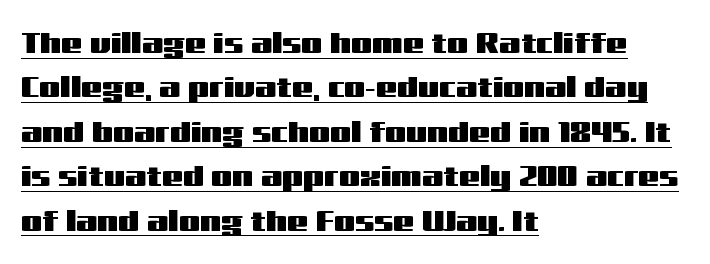
Q: Is the text italic (slanted)? A: No, it is upright.
Q: Is the typeface a serif or a sans-serif typeface? A: Sans-serif.
Q: Is the text underlined? A: Yes.
Q: How is the paragraph aligned? A: Left-aligned.
Q: Is the spacing between letters normal or unusually wide? A: Normal.
Q: Is the spacing between lines tight, normal or loose? A: Normal.
Q: Width (condensed, normal, or wide)? A: Wide.
Q: Stroke contrast? A: Medium.
Q: x-height? A: Medium.
Q: Monospaced? A: No.
